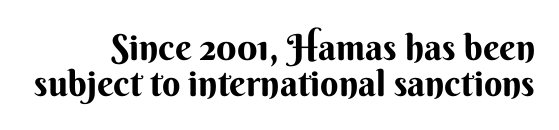
The image shows 36 px bold sans-serif type, upright; set tight line spacing (1.0x), normal letter spacing, not underlined; medium stroke contrast and a small x-height.
